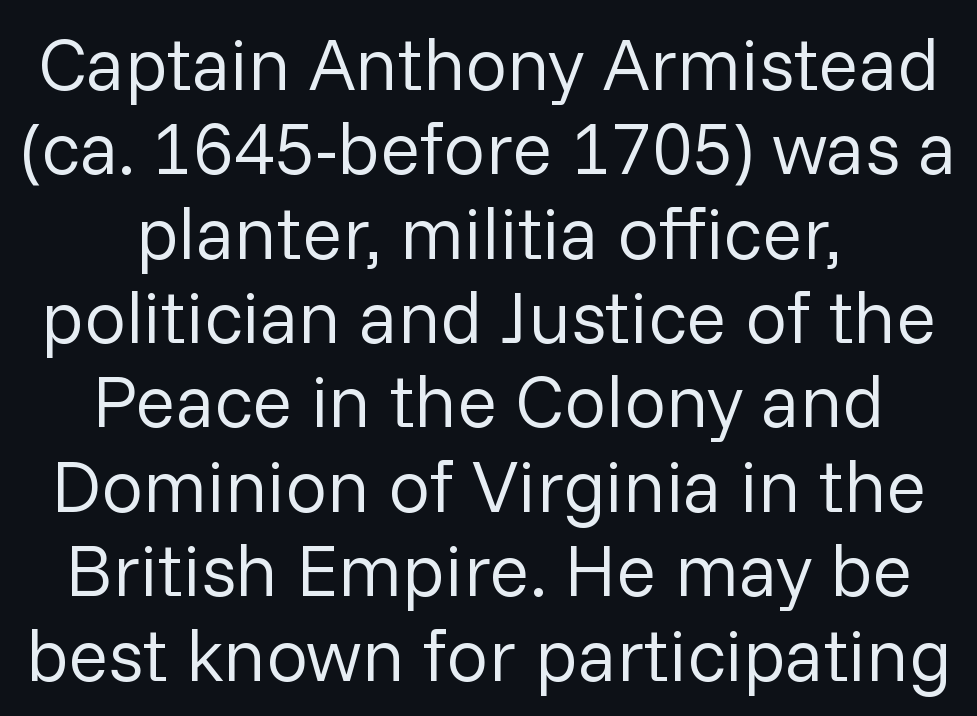
{"serif": "no", "italic": "no", "bold": "no", "weight": "regular", "width": "normal", "stroke_contrast": "low", "x_height": "medium", "monospaced": "no", "underline": "no", "align": "center", "line_spacing": "tight", "line_spacing_ratio": 1.14, "letter_spacing": "normal", "letter_spacing_em": 0.0, "glyph_px": 74}
